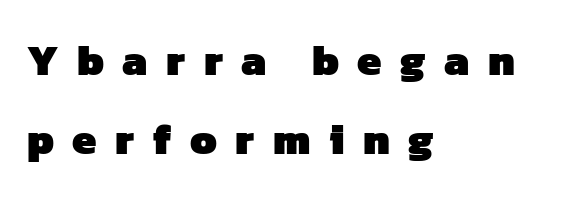
This sample has the flowing, uneven cadence of proportional lettering. Serif or sans? Sans — the stroke terminals are bare. Short note: letters widely spaced. The passage shown is not underscored anywhere. The text block is weighted toward the left margin, trailing off unevenly rightward.
